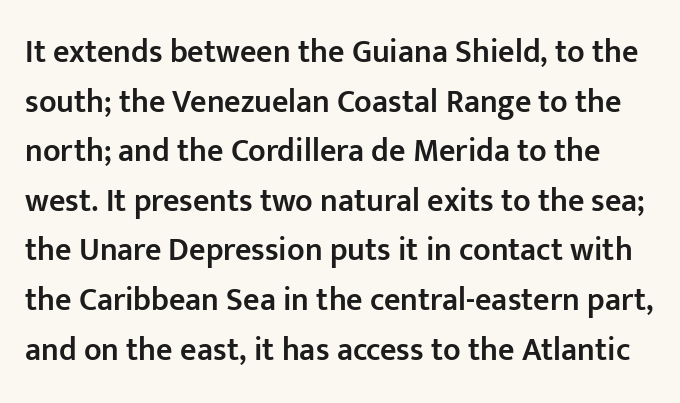
{"serif": "no", "italic": "no", "bold": "semi", "weight": "semibold", "width": "normal", "stroke_contrast": "low", "x_height": "medium", "monospaced": "no", "underline": "no", "line_spacing": "normal", "line_spacing_ratio": 1.55, "letter_spacing": "normal", "letter_spacing_em": 0.0, "glyph_px": 32}
